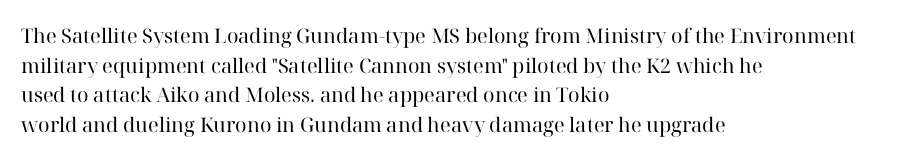
Q: Is the text bold? A: No.
Q: Is the text italic (slanted)? A: No, it is upright.
Q: Is the text underlined? A: No.
Q: How is the paragraph aligned? A: Left-aligned.
Q: Is the spacing between letters normal or unusually wide? A: Normal.
Q: Is the spacing between lines tight, normal or loose? A: Normal.
